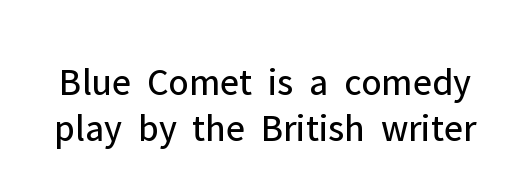
{"serif": "no", "italic": "no", "bold": "no", "weight": "regular", "width": "normal", "stroke_contrast": "low", "x_height": "medium", "monospaced": "no", "underline": "no", "line_spacing_ratio": 1.18, "letter_spacing": "normal", "letter_spacing_em": 0.0, "glyph_px": 39}
